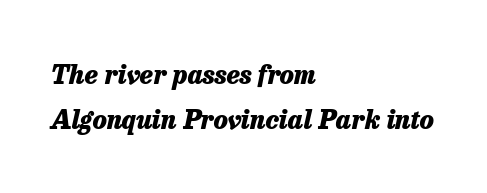
Q: Is the text bold? A: Yes.
Q: Is the text italic (slanted)? A: Yes, it leans right by about 13 degrees.
Q: Is the text underlined? A: No.
Q: How is the paragraph aligned? A: Left-aligned.
Q: Is the spacing between letters normal or unusually wide? A: Normal.
